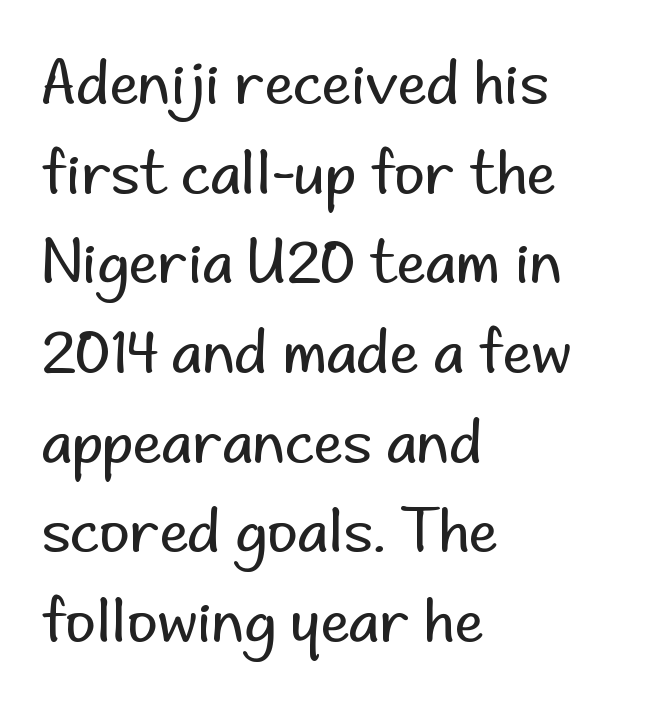
The image shows 59 px regular-weight sans-serif type, upright; set left-aligned, normal line spacing (1.52x), normal letter spacing, not underlined; low stroke contrast and a small x-height.
